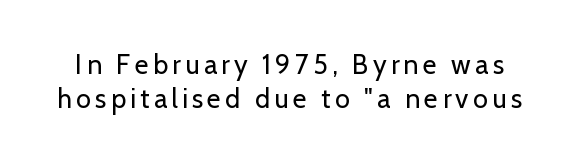
Leading matches the norm, producing a regular column. Do the letters lean? They stand straight. Nothing heavy about these letters — not bold at all. Clear beneath every line of the passage.
